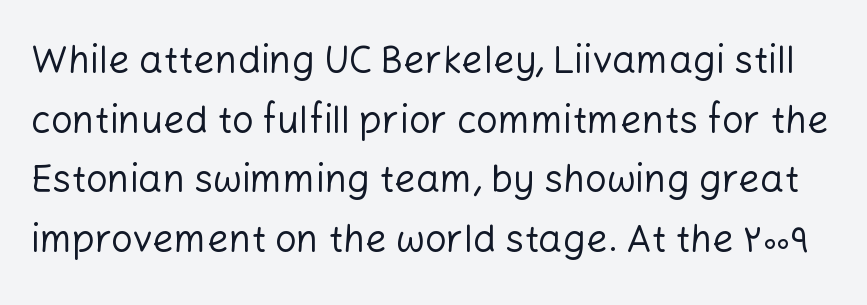
{"serif": "no", "italic": "no", "bold": "no", "weight": "regular", "width": "normal", "stroke_contrast": "low", "x_height": "medium", "monospaced": "no", "underline": "no", "line_spacing": "normal", "line_spacing_ratio": 1.57, "letter_spacing": "normal", "letter_spacing_em": 0.0, "glyph_px": 38}
